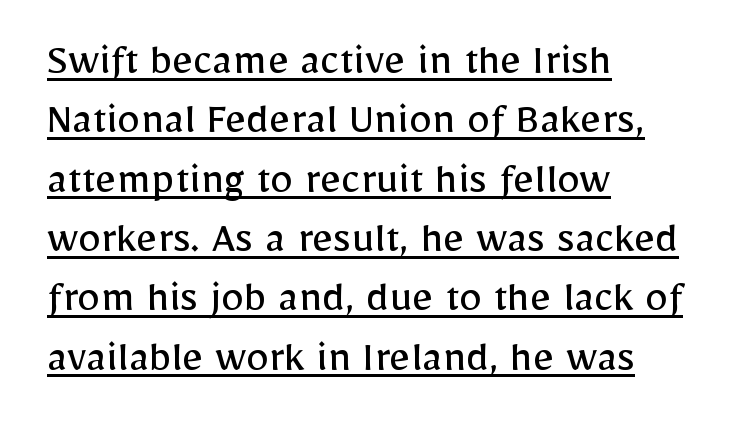
These lines are composed in type without serifs. A normal amount of white space separates one row of letters from the next. These lines were composed using upright roman letters. Each line of the rendering has a horizontal stroke beneath the glyphs.
